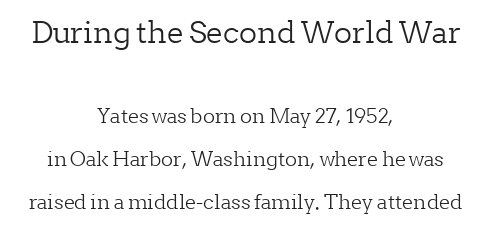
Q: Is the text bold? A: No.
Q: Is the text italic (slanted)? A: No, it is upright.
Q: Is the typeface a serif or a sans-serif typeface? A: Serif.
Q: Is the text underlined? A: No.
Q: How is the paragraph aligned? A: Centered.
Q: Is the spacing between letters normal or unusually wide? A: Normal.
Q: Is the spacing between lines tight, normal or loose? A: Loose.
Q: Which block of text is set in a larger size, the first (top) or the second (bottom)? A: The first (top) one.
Q: Width (condensed, normal, or wide)? A: Normal.
Q: Stroke contrast? A: Low.
Q: x-height? A: Medium.
Q: Monospaced? A: No.
